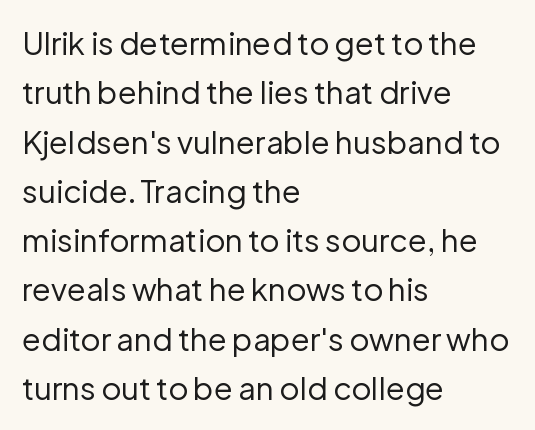
The image shows 31 px regular-weight sans-serif type, upright; set left-aligned, normal line spacing (1.59x), normal letter spacing, not underlined; low stroke contrast and a medium x-height.
